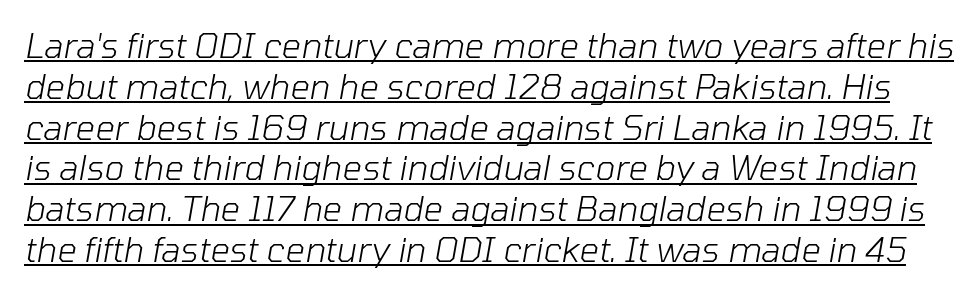
The image shows 34 px light type, italic (leaning right); set line spacing 1.2x, normal letter spacing, underlined; low stroke contrast and a medium x-height.
